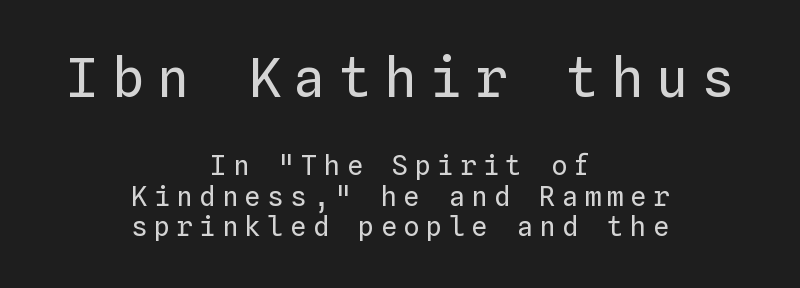
Q: Is the text bold? A: No.
Q: Is the text italic (slanted)? A: No, it is upright.
Q: Is the text underlined? A: No.
Q: How is the paragraph aligned? A: Centered.
Q: Is the spacing between letters normal or unusually wide? A: Unusually wide.
Q: Is the spacing between lines tight, normal or loose? A: Tight.
Q: Which block of text is set in a larger size, the first (top) or the second (bottom)? A: The first (top) one.
Q: Width (condensed, normal, or wide)? A: Normal.
Q: Stroke contrast? A: Low.
Q: x-height? A: Medium.
Q: Monospaced? A: Yes.
